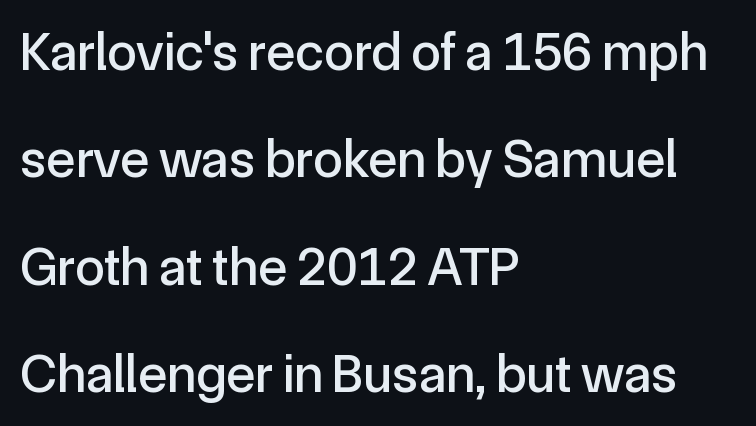
The image shows 54 px sans-serif type, upright; set left-aligned, loose line spacing (1.99x), normal letter spacing, not underlined; a medium x-height.
